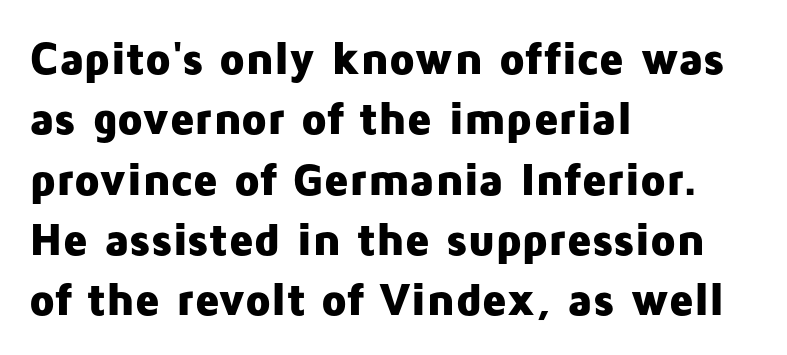
Q: Is the text bold? A: Yes.
Q: Is the text italic (slanted)? A: No, it is upright.
Q: Is the typeface a serif or a sans-serif typeface? A: Sans-serif.
Q: Is the text underlined? A: No.
Q: How is the paragraph aligned? A: Left-aligned.
Q: Is the spacing between letters normal or unusually wide? A: Normal.
Q: Is the spacing between lines tight, normal or loose? A: Normal.
Q: Width (condensed, normal, or wide)? A: Normal.
Q: Stroke contrast? A: Low.
Q: x-height? A: Medium.
Q: Monospaced? A: No.
